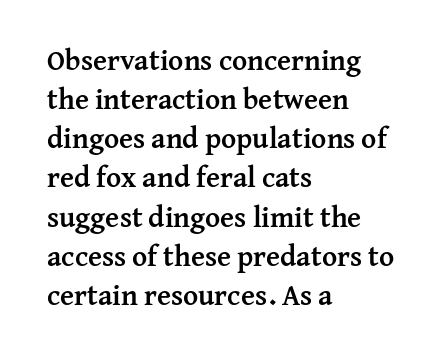
Q: Is the text bold? A: Yes.
Q: Is the text italic (slanted)? A: No, it is upright.
Q: Is the typeface a serif or a sans-serif typeface? A: Serif.
Q: Is the text underlined? A: No.
Q: How is the paragraph aligned? A: Left-aligned.
Q: Is the spacing between letters normal or unusually wide? A: Normal.
Q: Is the spacing between lines tight, normal or loose? A: Normal.
Q: Width (condensed, normal, or wide)? A: Normal.
Q: Stroke contrast? A: Medium.
Q: x-height? A: Medium.
Q: Monospaced? A: No.
